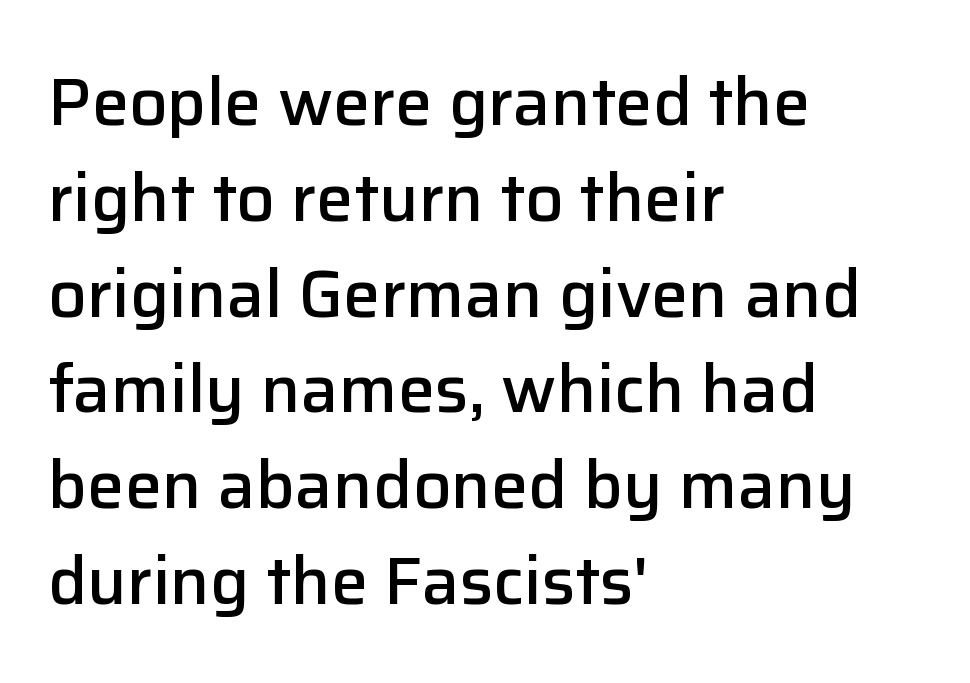
{"serif": "no", "italic": "no", "bold": "semi", "weight": "semibold", "width": "normal", "stroke_contrast": "low", "x_height": "medium", "monospaced": "no", "underline": "no", "align": "left", "line_spacing": "normal", "line_spacing_ratio": 1.43, "letter_spacing": "normal", "letter_spacing_em": 0.0, "glyph_px": 67}
